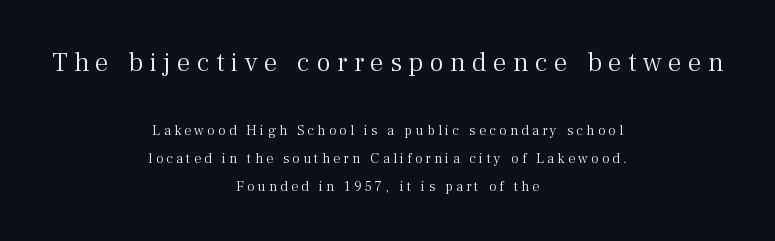
{"italic": "no", "bold": "no", "underline": "no", "align": "center", "line_spacing": "loose", "line_spacing_ratio": 2.0, "letter_spacing": "wide", "letter_spacing_em": 0.24, "larger_block": "first", "size_ratio": 1.93, "glyph_px": 27}
